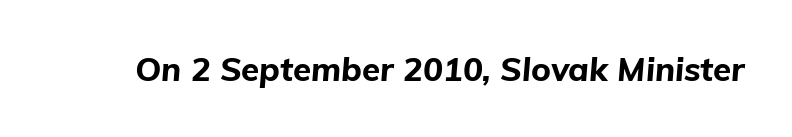
Q: Is the text bold? A: Yes.
Q: Is the text italic (slanted)? A: Yes, it leans right by about 5 degrees.
Q: Is the text underlined? A: No.
Q: Is the spacing between letters normal or unusually wide? A: Normal.
Q: Width (condensed, normal, or wide)? A: Normal.
Q: Stroke contrast? A: Low.
Q: x-height? A: Medium.
Q: Monospaced? A: No.
